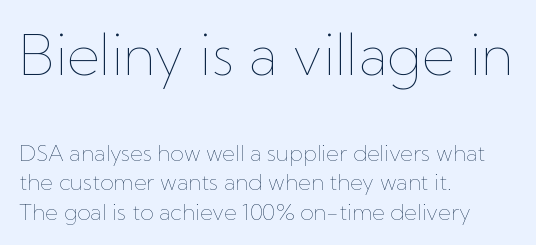
Students, note that the glyphs here touch the page at normal intervals. You could not count columns in this text — the font is proportionally spaced. If you squint, the top block still reads clearly — it's the larger of the two. Underline: absent. Leftover space on each line is placed entirely after the last word.
